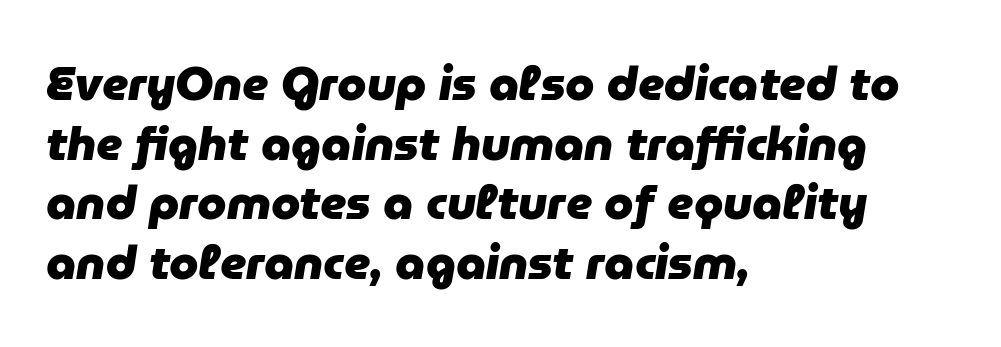
The axis of the letterforms is tilted away from vertical. Rows of type keep a routine distance in the vertical direction. On the weight axis this lands at bold, roughly 700. The space directly below the letters is spotless. Tracking value appears to be zero — textbook default spacing.
